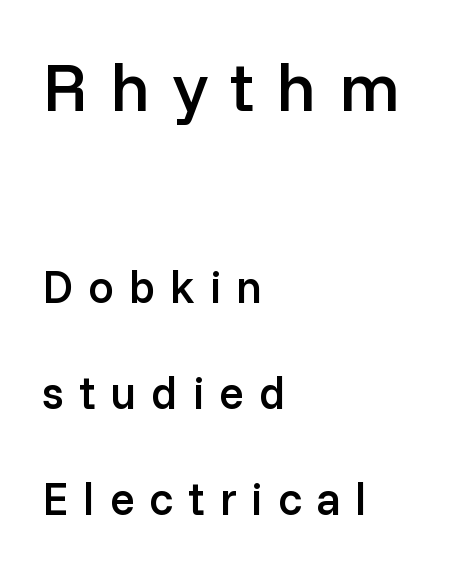
{"serif": "no", "italic": "no", "bold": "semi", "weight": "semibold", "width": "normal", "stroke_contrast": "low", "x_height": "medium", "monospaced": "no", "underline": "no", "align": "left", "line_spacing": "loose", "line_spacing_ratio": 2.31, "letter_spacing": "wide", "letter_spacing_em": 0.32, "larger_block": "first", "size_ratio": 1.5, "glyph_px": 69}
